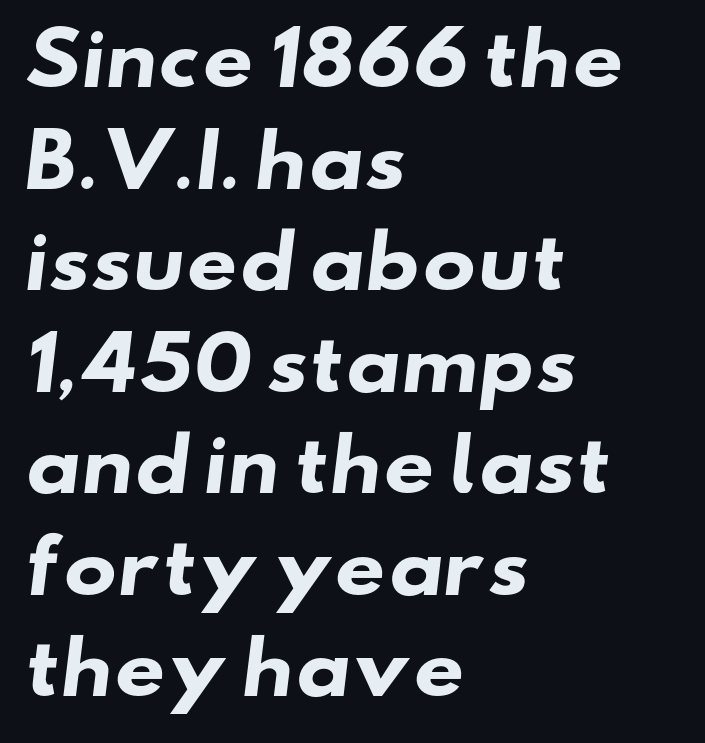
The rows are spaced the way most documents space them. The glyphs have the mass of a bold cut. You could call the tracking neutral — neither tight nor loose. This is sans-serif lettering, the kind often seen on screens and signage. Is this a fixed-width face? No — the glyphs have proportional, varying widths.
